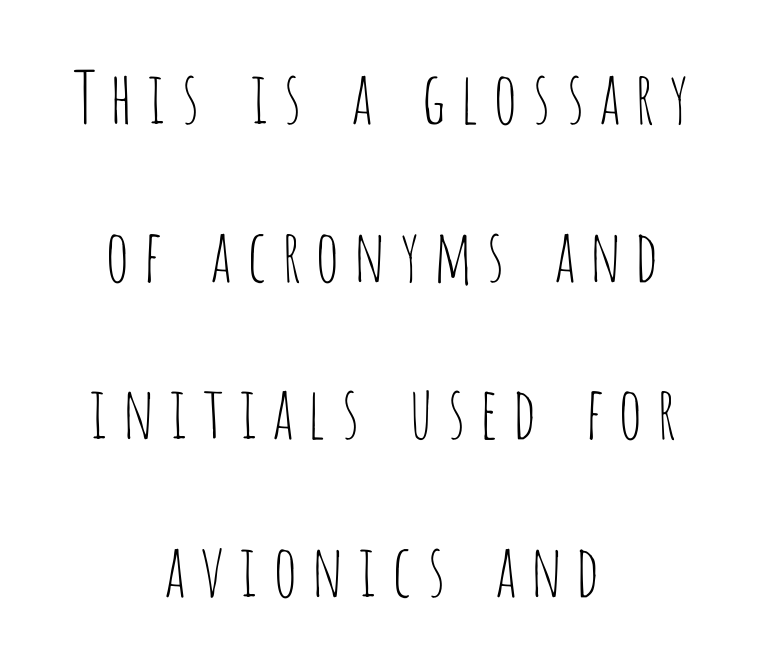
{"serif": "no", "italic": "no", "bold": "no", "weight": "thin", "width": "condensed", "stroke_contrast": "low", "x_height": "large", "monospaced": "no", "underline": "no", "align": "center", "line_spacing": "loose", "line_spacing_ratio": 2.19, "glyph_px": 72}
